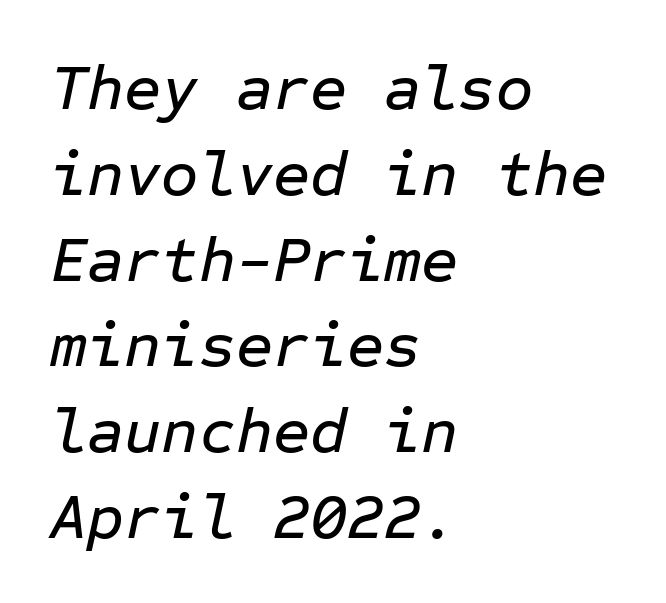
The compositor pushed each line to the left boundary. The lettering tilts uniformly, giving the passage an italic look. Between one letter and the next there's only the usual sliver of space. Only glyphs here, with clear space below each row. Horizontal bands of white between lines are of average thickness.
